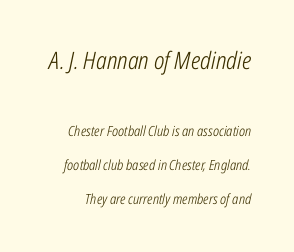
The face looks like a standard text weight, possibly lighter. The leading is generous, giving the passage an open texture. Has an underline been added? It has not. The passage shown begins with its larger block and ends with its smaller one.
